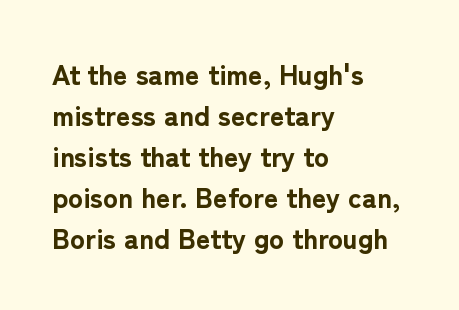
Q: Is the text bold? A: Yes.
Q: Is the text italic (slanted)? A: No, it is upright.
Q: Is the typeface a serif or a sans-serif typeface? A: Sans-serif.
Q: Is the text underlined? A: No.
Q: How is the paragraph aligned? A: Left-aligned.
Q: Is the spacing between letters normal or unusually wide? A: Normal.
Q: Is the spacing between lines tight, normal or loose? A: Normal.
Q: Width (condensed, normal, or wide)? A: Normal.
Q: Stroke contrast? A: Low.
Q: x-height? A: Medium.
Q: Monospaced? A: No.
